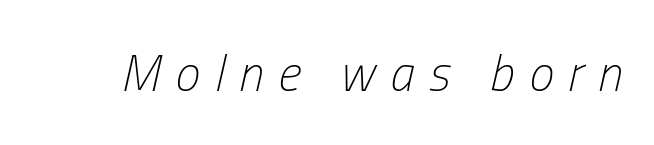
This is oblique type, the kind used for emphasis or titles. The space beneath each line is pristine and unruled. Spacing verdict: proportional, widths tailored to each character. Words appear elongated and porous because spacing is wide.
